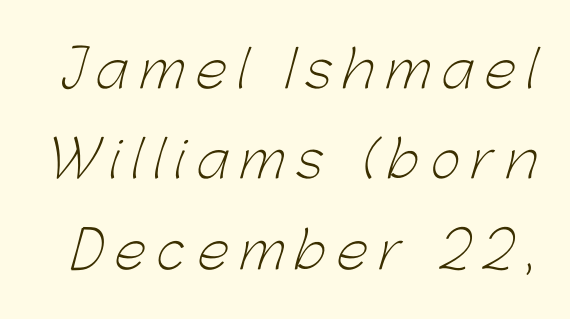
Caption: expanded tracking, letters set apart. Heaviness? Minimal to ordinary, like unemphasized prose. A typesetter would call this proportional, since set widths differ per character. Rule under the text: the space is simply empty. Type style note: lacks serifs.
